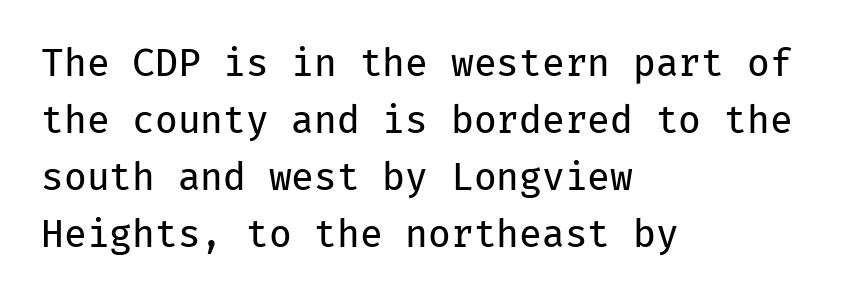
Classification — sans serif. These lines stack with their left ends in a neat column. The rendering uses typewriter-style spacing with identical character cells. Stroke thickness stays within the range of a standard reading face or lighter. This is roman type, the default non-slanted kind.
